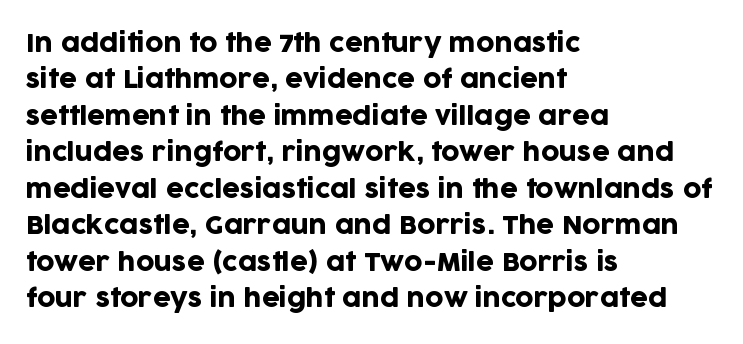
{"italic": "no", "underline": "no", "align": "left", "line_spacing": "normal", "line_spacing_ratio": 1.46, "letter_spacing": "normal", "letter_spacing_em": 0.0, "glyph_px": 25}
